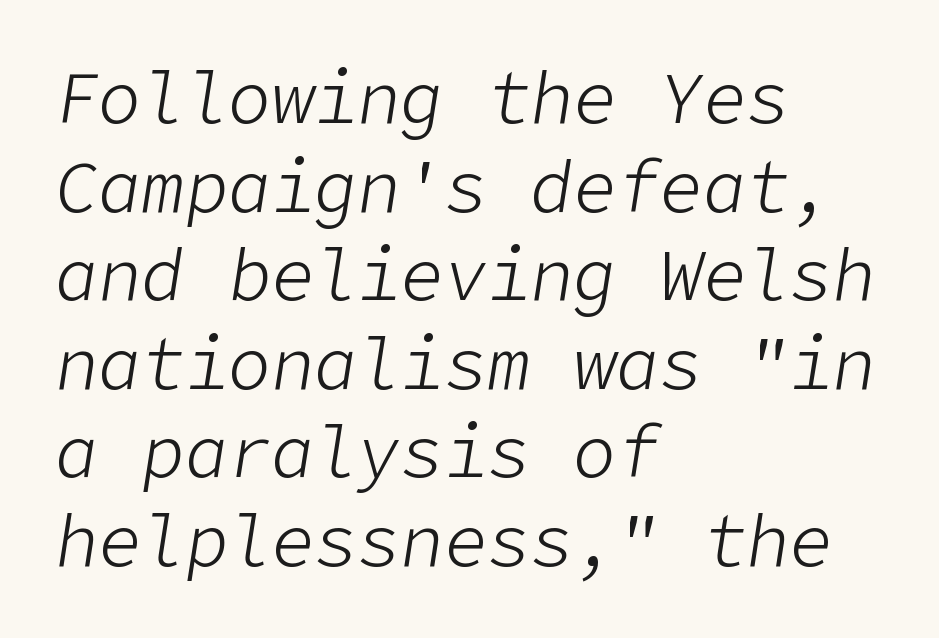
This rendering uses left alignment, leaving the right contour irregular. Nothing unusual about the tracking: characters are spaced as the font intends. Any mark beneath the type? The region is blank. Weight class: somewhere from thin through regular.
